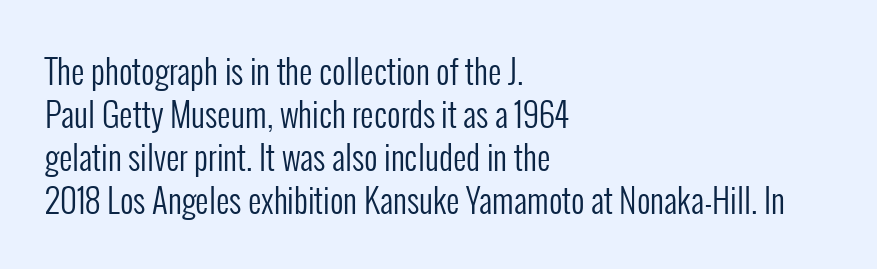
The image shows 33 px regular-weight, condensed sans-serif type, upright; set left-aligned, normal line spacing (1.3x), normal letter spacing, not underlined; low stroke contrast and a medium x-height.
